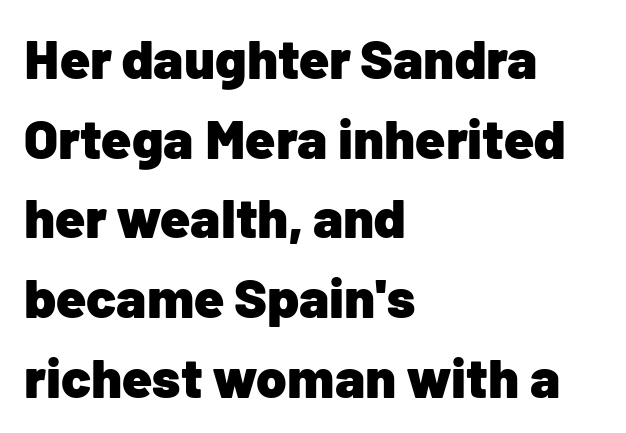
{"serif": "no", "italic": "no", "bold": "yes", "weight": "heavy", "width": "normal", "stroke_contrast": "low", "x_height": "medium", "monospaced": "no", "underline": "no", "align": "left", "line_spacing": "normal", "line_spacing_ratio": 1.45, "letter_spacing": "normal", "letter_spacing_em": 0.0, "glyph_px": 55}
